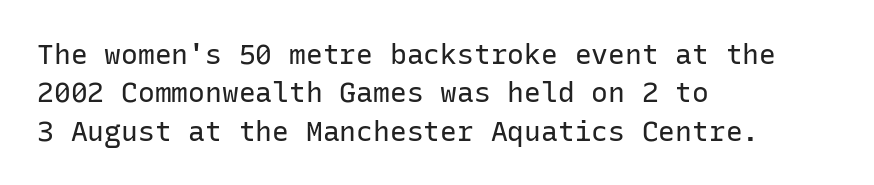
Q: Is the text bold? A: No.
Q: Is the text italic (slanted)? A: No, it is upright.
Q: Is the typeface a serif or a sans-serif typeface? A: Sans-serif.
Q: Is the text underlined? A: No.
Q: How is the paragraph aligned? A: Left-aligned.
Q: Is the spacing between letters normal or unusually wide? A: Normal.
Q: Is the spacing between lines tight, normal or loose? A: Normal.
Q: Width (condensed, normal, or wide)? A: Normal.
Q: Stroke contrast? A: Low.
Q: x-height? A: Medium.
Q: Monospaced? A: Yes.
